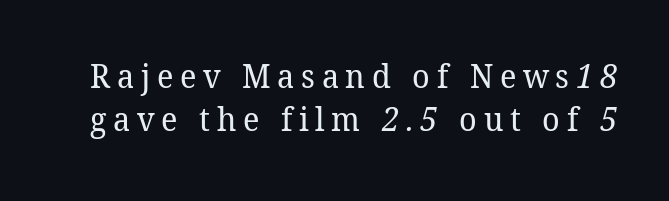
{"serif": "yes", "bold": "no", "weight": "regular", "width": "normal", "stroke_contrast": "low", "x_height": "medium", "monospaced": "no", "underline": "no", "line_spacing": "normal", "line_spacing_ratio": 1.31, "letter_spacing": "wide", "letter_spacing_em": 0.2, "glyph_px": 33}
